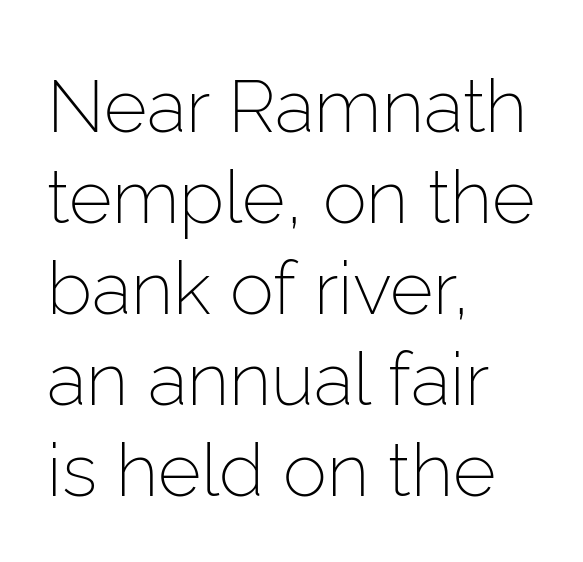
This sample is left-justified, so line endings fall wherever the words run out. This sample has the flowing, uneven cadence of proportional lettering. Letters have the restrained weight of plain body copy at most. Letters rest on an invisible, unmarked baseline. The horizontal fit of the characters is conventional and even.
